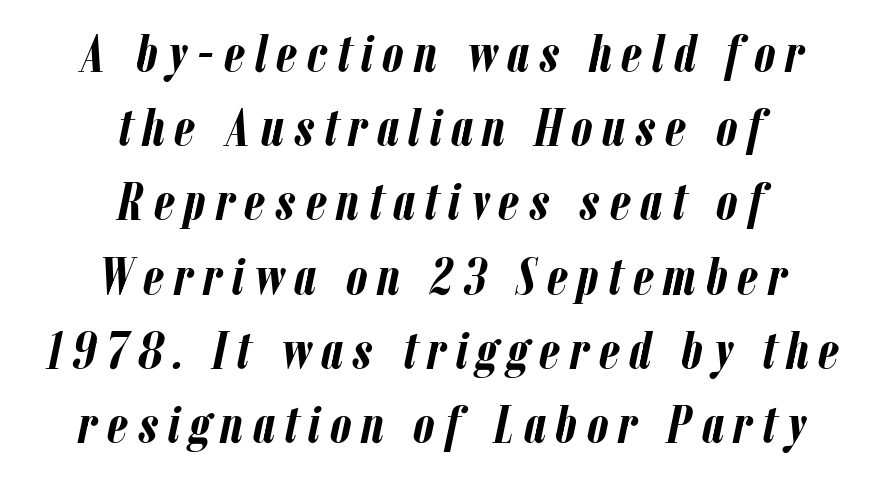
{"italic": "yes", "lean": "right", "slant_degrees": 12, "bold": "yes", "weight": "semibold", "width": "condensed", "stroke_contrast": "low", "x_height": "medium", "monospaced": "no", "underline": "no", "align": "center", "line_spacing": "normal", "line_spacing_ratio": 1.4, "glyph_px": 53}
